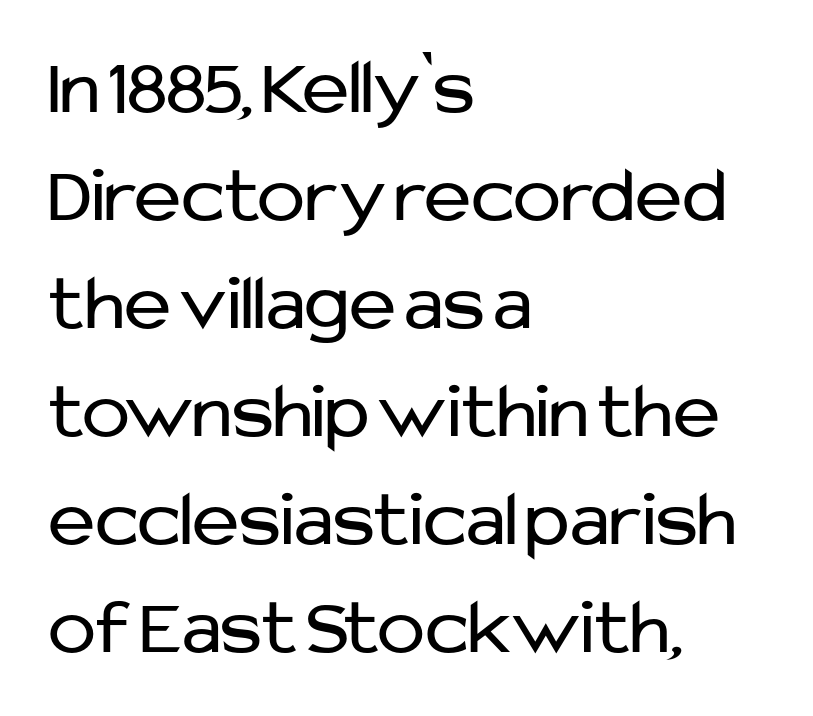
The image shows 80 px regular-weight sans-serif type, upright; set left-aligned, normal line spacing (1.35x), normal letter spacing, not underlined; low stroke contrast and a medium x-height.
